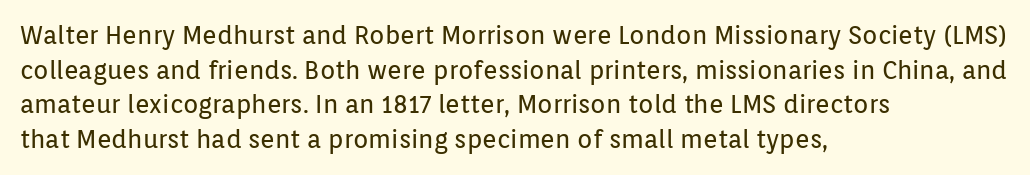
{"italic": "no", "bold": "no", "underline": "no", "align": "left", "line_spacing": "normal", "line_spacing_ratio": 1.39, "letter_spacing": "normal", "letter_spacing_em": 0.0, "glyph_px": 25}
